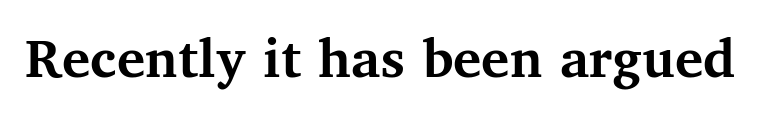
The image shows 59 px semibold serif type, upright; set normal letter spacing, not underlined; medium stroke contrast and a medium x-height.
